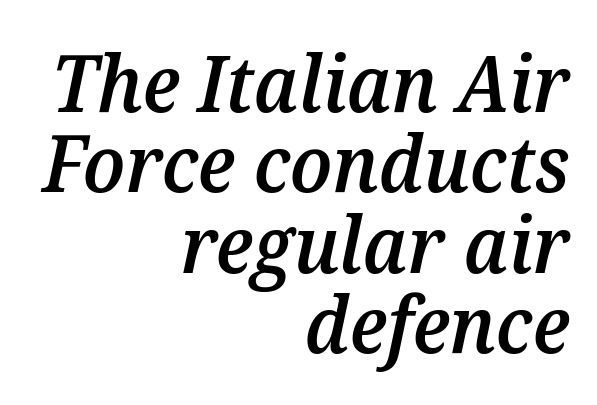
{"italic": "yes", "lean": "right", "slant_degrees": 12, "bold": "semi", "weight": "semibold", "width": "normal", "stroke_contrast": "medium", "x_height": "medium", "monospaced": "no", "underline": "no", "align": "right", "line_spacing": "tight", "line_spacing_ratio": 1.03, "letter_spacing": "normal", "letter_spacing_em": 0.0, "glyph_px": 78}
